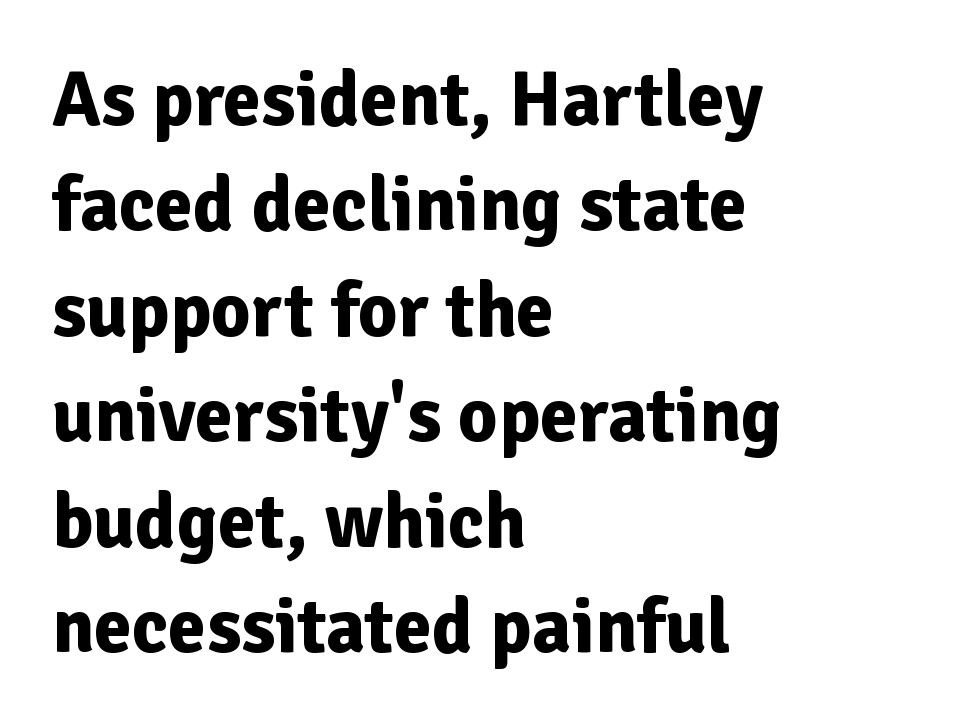
The image shows 77 px bold sans-serif type, upright; set left-aligned, normal line spacing (1.37x), normal letter spacing, not underlined; low stroke contrast and a medium x-height.
